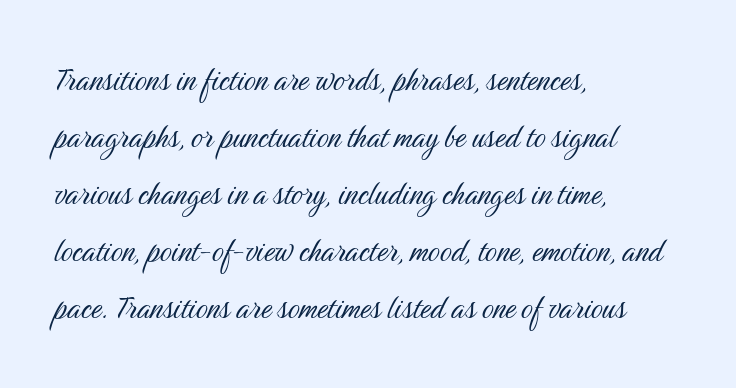
The image shows 37 px light, condensed sans-serif type; set left-aligned, normal line spacing (1.54x), normal letter spacing, not underlined; medium stroke contrast and a medium x-height.
